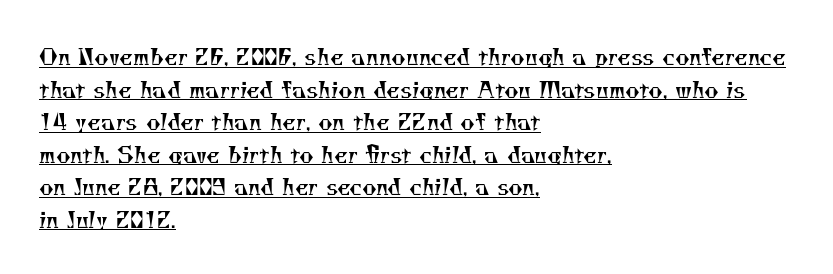
The image shows 22 px text type; set left-aligned, normal line spacing (1.48x), normal letter spacing, underlined.
